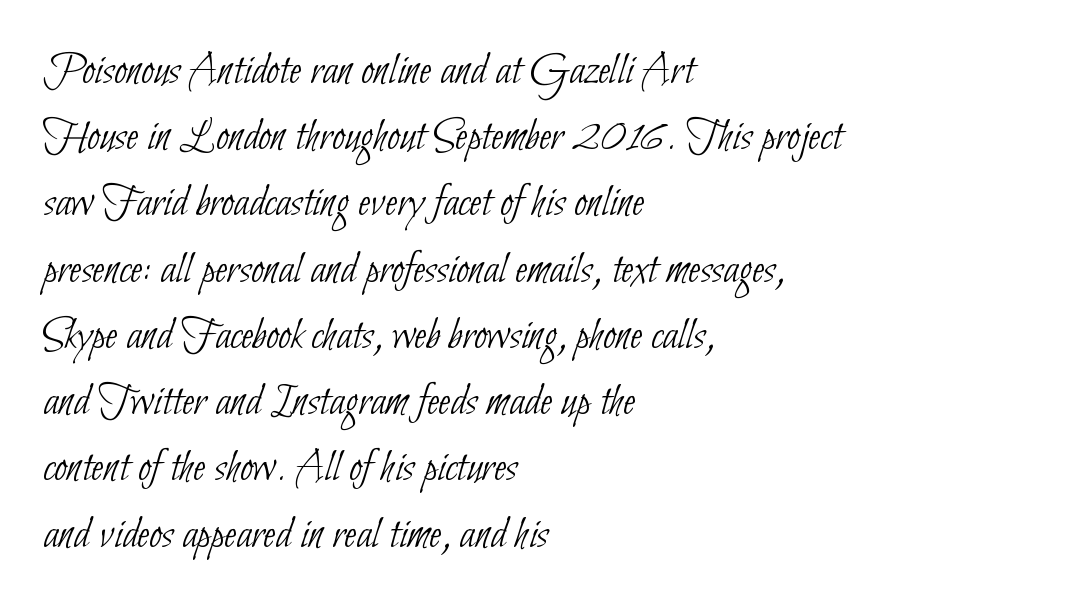
Q: Is the text bold? A: No.
Q: Is the typeface a serif or a sans-serif typeface? A: Sans-serif.
Q: Is the text underlined? A: No.
Q: How is the paragraph aligned? A: Left-aligned.
Q: Is the spacing between letters normal or unusually wide? A: Normal.
Q: Is the spacing between lines tight, normal or loose? A: Normal.
Q: Width (condensed, normal, or wide)? A: Condensed.
Q: Stroke contrast? A: Low.
Q: x-height? A: Small.
Q: Monospaced? A: No.
